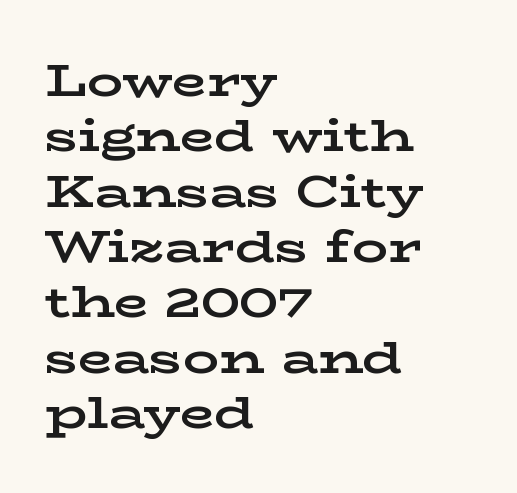
{"serif": "yes", "italic": "no", "bold": "yes", "weight": "bold", "width": "wide", "stroke_contrast": "low", "x_height": "medium", "monospaced": "no", "underline": "no", "align": "left", "line_spacing_ratio": 1.23, "letter_spacing": "normal", "letter_spacing_em": 0.0, "glyph_px": 45}
